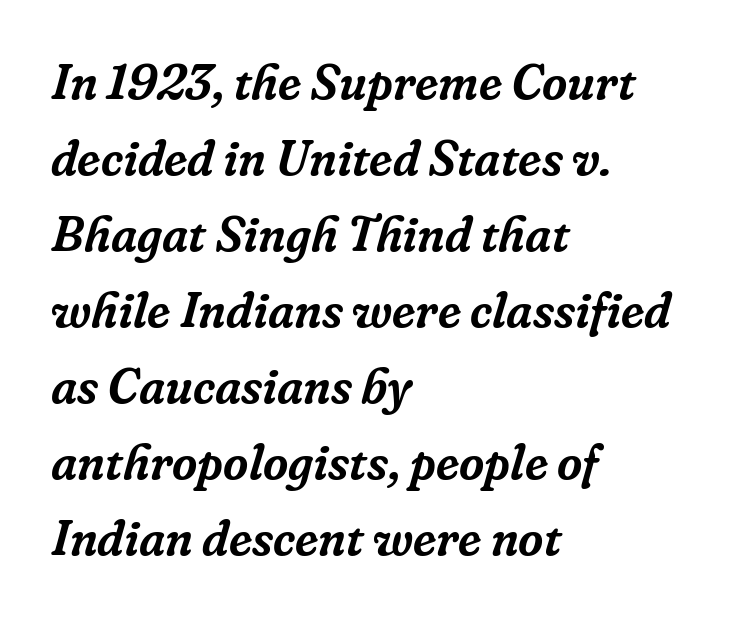
The image shows 49 px serif type, italic (leaning right); set left-aligned, normal line spacing (1.55x), normal letter spacing, not underlined; low stroke contrast and a medium x-height.
